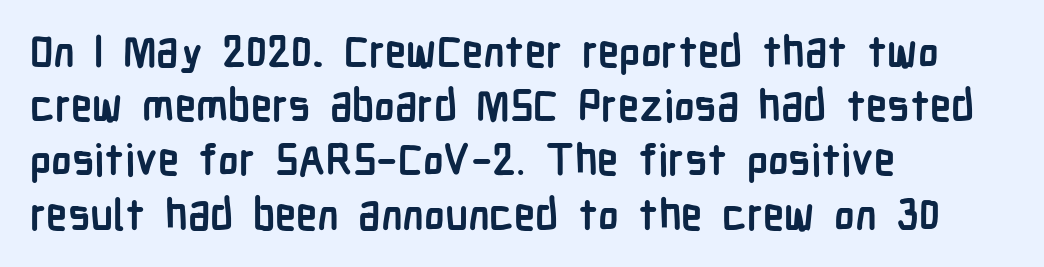
A sans-serif font was chosen for this passage. The specimen omits any rule beneath the text block's lines. Does the copy run flush right? No — it runs flush left. The strokes are fattened all the way to bold. A typesetter would call this leading conventional body-copy spacing. The letters advance in unequal steps, a hallmark of proportional type.
